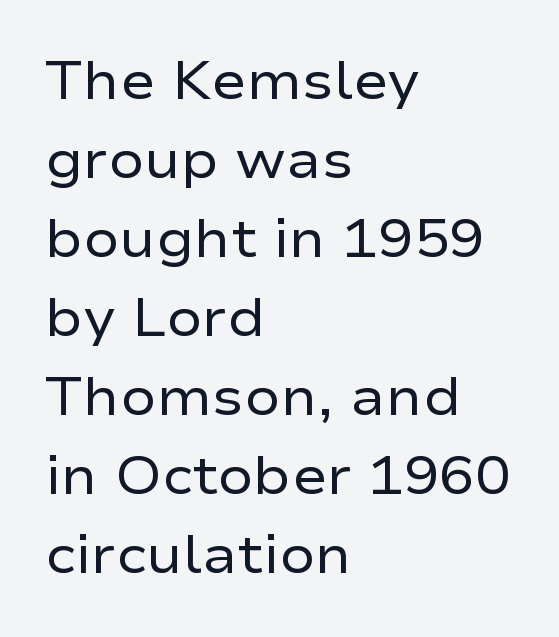
To sum up the face: it is a sans, with no serifs. Vertical spacing — default. The text block is weighted toward the left margin, trailing off unevenly rightward. On a weight scale, this lands at 450 or below.
